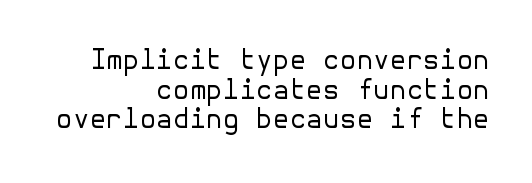
You could call the tracking neutral — neither tight nor loose. One-word summary of the alignment: right. The space between consecutive lines is stingy. Compared with a typical body face, this is equally light or lighter still.
